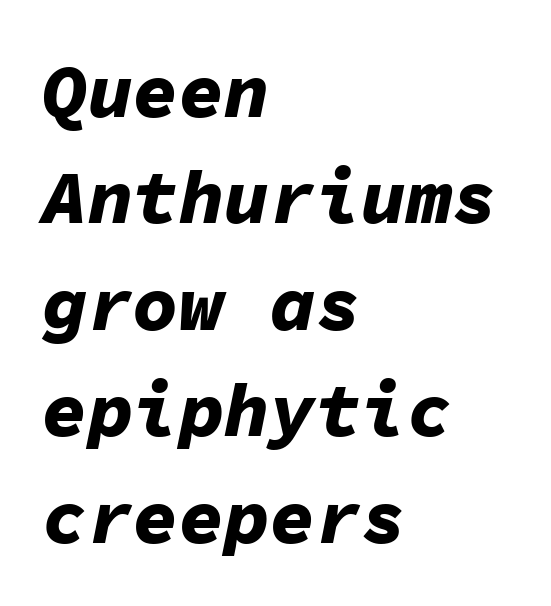
{"italic": "yes", "lean": "right", "slant_degrees": 11, "bold": "yes", "weight": "bold", "width": "normal", "stroke_contrast": "low", "x_height": "medium", "monospaced": "yes", "underline": "no", "align": "left", "line_spacing": "normal", "line_spacing_ratio": 1.4, "letter_spacing": "normal", "letter_spacing_em": 0.0, "glyph_px": 76}
